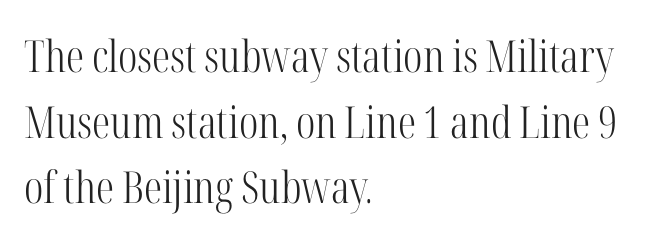
The image shows 44 px light, condensed serif type, upright; set left-aligned, normal line spacing (1.49x), normal letter spacing, not underlined; high stroke contrast and a medium x-height.
